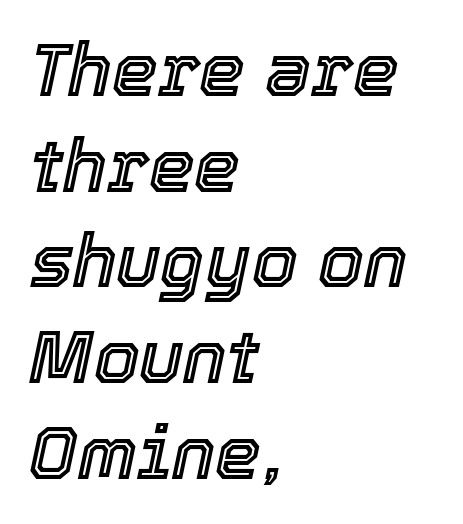
Q: Is the text italic (slanted)? A: Yes, it leans right by about 12 degrees.
Q: Is the text underlined? A: No.
Q: How is the paragraph aligned? A: Left-aligned.
Q: Is the spacing between letters normal or unusually wide? A: Normal.
Q: Is the spacing between lines tight, normal or loose? A: Normal.
Q: Width (condensed, normal, or wide)? A: Normal.
Q: x-height? A: Medium.
Q: Monospaced? A: No.
